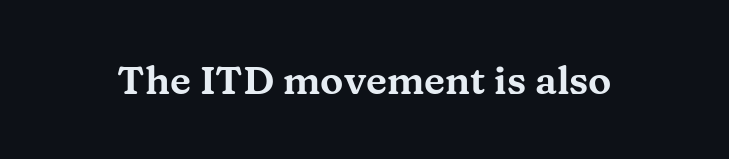
{"serif": "yes", "italic": "no", "width": "wide", "stroke_contrast": "medium", "x_height": "medium", "monospaced": "no", "underline": "no", "letter_spacing": "normal", "letter_spacing_em": 0.0, "glyph_px": 39}
